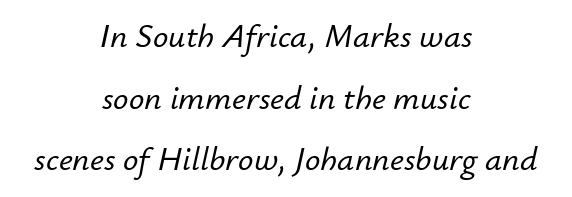
{"italic": "yes", "lean": "right", "slant_degrees": 12, "width": "normal", "stroke_contrast": "low", "x_height": "small", "monospaced": "no", "underline": "no", "align": "center", "line_spacing_ratio": 1.81, "letter_spacing": "normal", "letter_spacing_em": 0.0, "glyph_px": 34}
